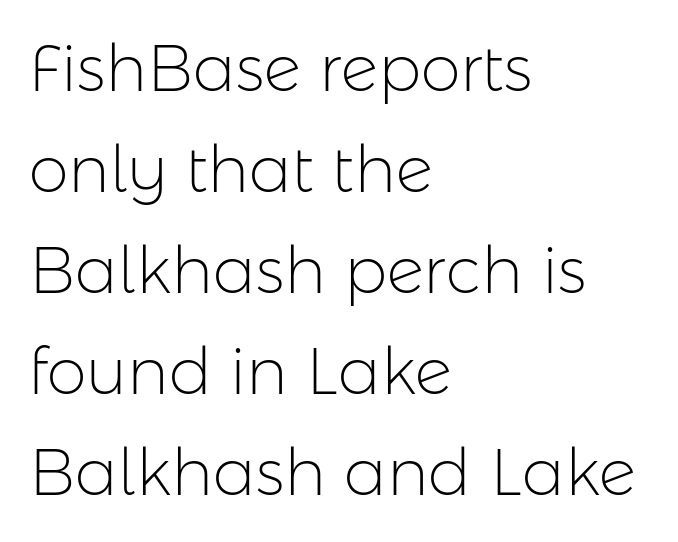
A bare baseline throughout the passage. These lines are rendered in a variable-pitch font. The paragraph has a hard left edge and a soft right edge. Bold? No — there's no thickening of the strokes. This is the regular roman posture of the typeface. Evenly set lines give the paragraph a standard silhouette.
